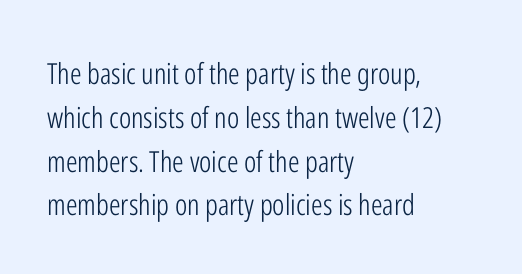
{"serif": "no", "italic": "no", "bold": "no", "weight": "light", "width": "condensed", "stroke_contrast": "low", "x_height": "medium", "monospaced": "no", "underline": "no", "align": "left", "line_spacing": "normal", "line_spacing_ratio": 1.51, "letter_spacing": "normal", "letter_spacing_em": 0.0, "glyph_px": 29}
